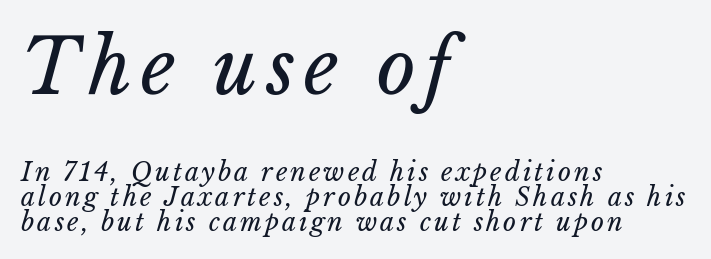
Each letter keeps its own natural width here, so spacing adapts to shape. Stroke thickness stays within the range of a standard reading face or lighter. A student would notice the top passage is typeset larger than what follows. Leftover space on each line is placed entirely after the last word. Each row of text sits above clean, open space.
